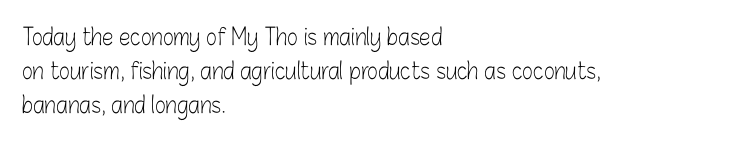
The image shows 23 px text type, upright; set left-aligned, normal line spacing (1.48x), normal letter spacing, not underlined.
